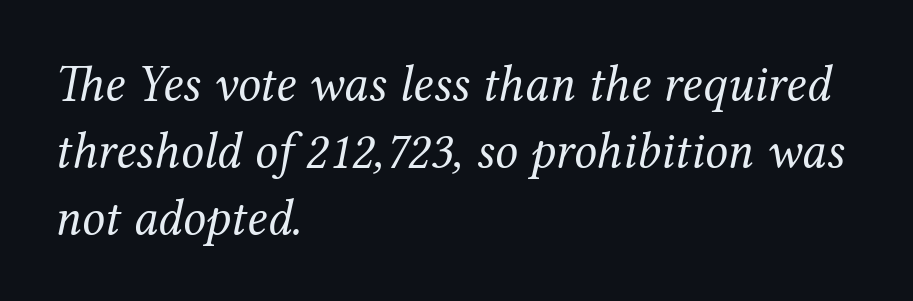
Q: Is the text bold? A: No.
Q: Is the text italic (slanted)? A: Yes, it leans right by about 12 degrees.
Q: Is the typeface a serif or a sans-serif typeface? A: Serif.
Q: Is the text underlined? A: No.
Q: How is the paragraph aligned? A: Left-aligned.
Q: Is the spacing between letters normal or unusually wide? A: Normal.
Q: Is the spacing between lines tight, normal or loose? A: Normal.
Q: Width (condensed, normal, or wide)? A: Normal.
Q: Stroke contrast? A: Medium.
Q: x-height? A: Medium.
Q: Monospaced? A: No.
